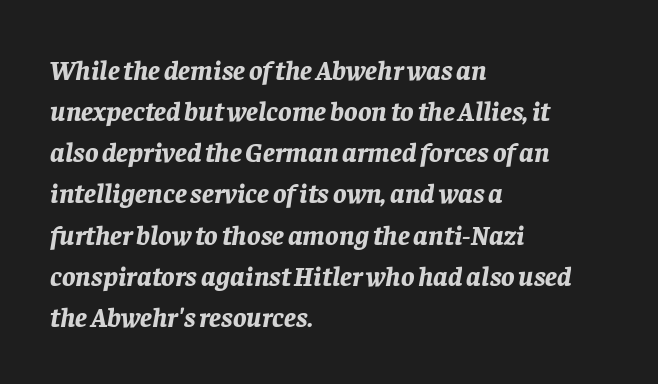
The image shows 28 px bold type, italic (leaning right); set left-aligned, normal line spacing (1.47x), normal letter spacing, not underlined; low stroke contrast and a large x-height.
